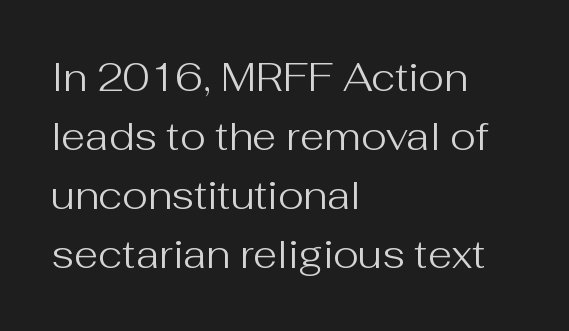
{"serif": "no", "italic": "no", "bold": "no", "weight": "regular", "width": "normal", "stroke_contrast": "medium", "x_height": "medium", "monospaced": "no", "underline": "no", "align": "left", "line_spacing": "normal", "line_spacing_ratio": 1.51, "letter_spacing": "normal", "letter_spacing_em": 0.0, "glyph_px": 39}
